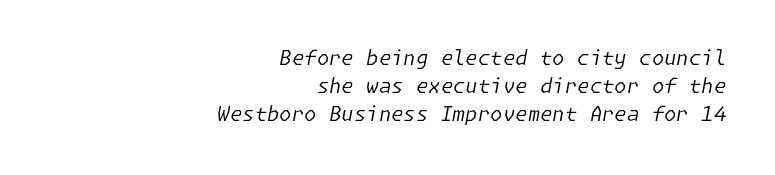
Interline gaps are of average width in this sample. Lines of text with bare space underneath. A quiet, ordinary-to-light weight characterises the typeface. You can tell it's italic because the verticals aren't actually vertical. The face used here is rendered with its standard letterfit. The paragraph shown leans on its right margin.
